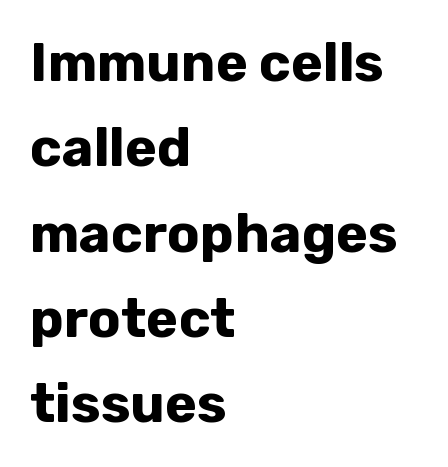
Typeset ragged right — the left edge is the straight one. Students, observe: this is what conventionally led text looks like. In terms of letterform style, serifs are entirely absent. You could not count columns in this text — the font is proportionally spaced. Unmarked baselines from the first word to the last.
